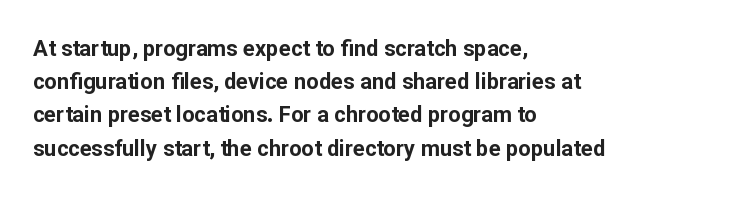
The image shows 22 px bold type, upright; set left-aligned, normal line spacing (1.51x), normal letter spacing, not underlined.
